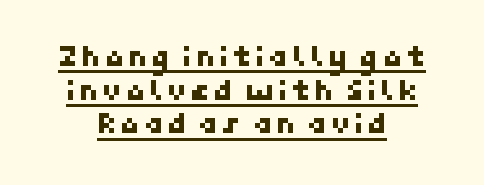
Q: Is the typeface a serif or a sans-serif typeface? A: Sans-serif.
Q: Is the text underlined? A: Yes.
Q: How is the paragraph aligned? A: Centered.
Q: Is the spacing between lines tight, normal or loose? A: Tight.
Q: Width (condensed, normal, or wide)? A: Normal.
Q: Stroke contrast? A: Low.
Q: x-height? A: Medium.
